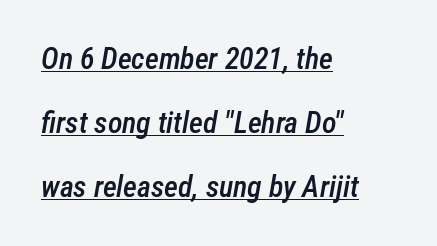
Designer's note — italics engaged. Do the characters align in a grid? No, the font is proportional. This is the in-between weight designers call semibold or demi. The compositor pushed each line to the left boundary. Successive baselines arrive slowly, with a big drop between each.
